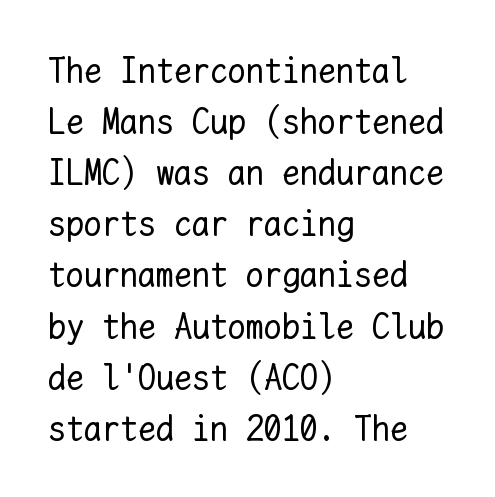
Q: Is the text bold? A: No.
Q: Is the text italic (slanted)? A: No, it is upright.
Q: Is the text underlined? A: No.
Q: How is the paragraph aligned? A: Left-aligned.
Q: Is the spacing between letters normal or unusually wide? A: Normal.
Q: Is the spacing between lines tight, normal or loose? A: Normal.
Q: Width (condensed, normal, or wide)? A: Normal.
Q: Stroke contrast? A: Low.
Q: x-height? A: Medium.
Q: Monospaced? A: Yes.
